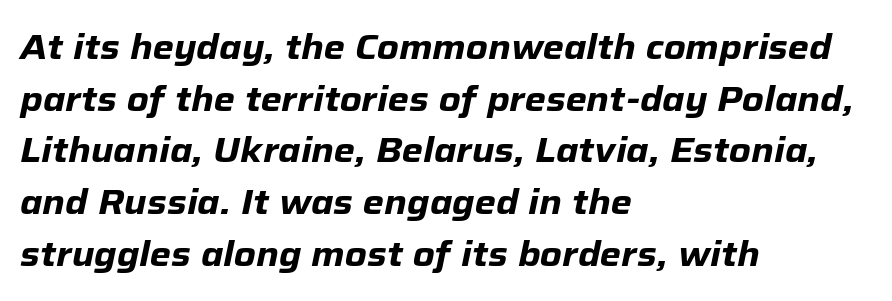
Does the copy run flush right? No — it runs flush left. The letters are slanted; this is an italic face. Compared with typical paragraphs, the rows here are spaced about the same. The passage shown is emphatically bold. The strip under each line holds only bare page. Spacing verdict: proportional, widths tailored to each character.
